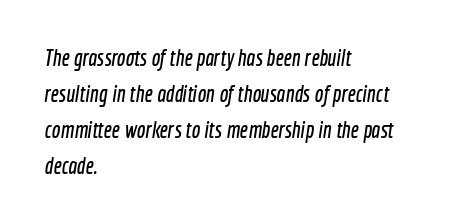
Q: Is the text underlined? A: No.
Q: How is the paragraph aligned? A: Left-aligned.
Q: Is the spacing between letters normal or unusually wide? A: Normal.
Q: Is the spacing between lines tight, normal or loose? A: Normal.
